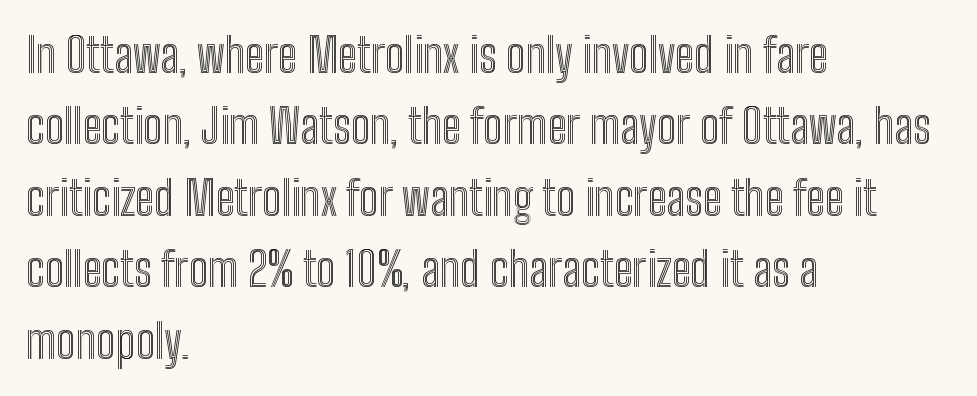
Q: Is the text italic (slanted)? A: No, it is upright.
Q: Is the text underlined? A: No.
Q: How is the paragraph aligned? A: Left-aligned.
Q: Is the spacing between letters normal or unusually wide? A: Normal.
Q: Is the spacing between lines tight, normal or loose? A: Normal.
Q: Width (condensed, normal, or wide)? A: Condensed.
Q: x-height? A: Medium.
Q: Monospaced? A: No.
